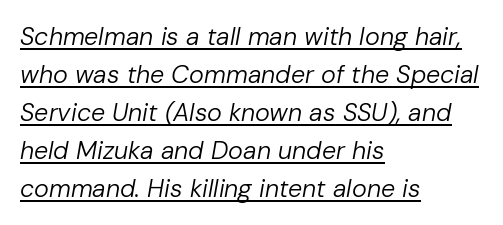
This sample keeps an unexceptional amount of space between lines. There's an unmistakable incline to the writing here. Observe the ordinary spacing: letters are neighbours, not strangers. The compositor pushed each line to the left boundary. Heaviness? Minimal to ordinary, like unemphasized prose. Every word sits above its own underline.
